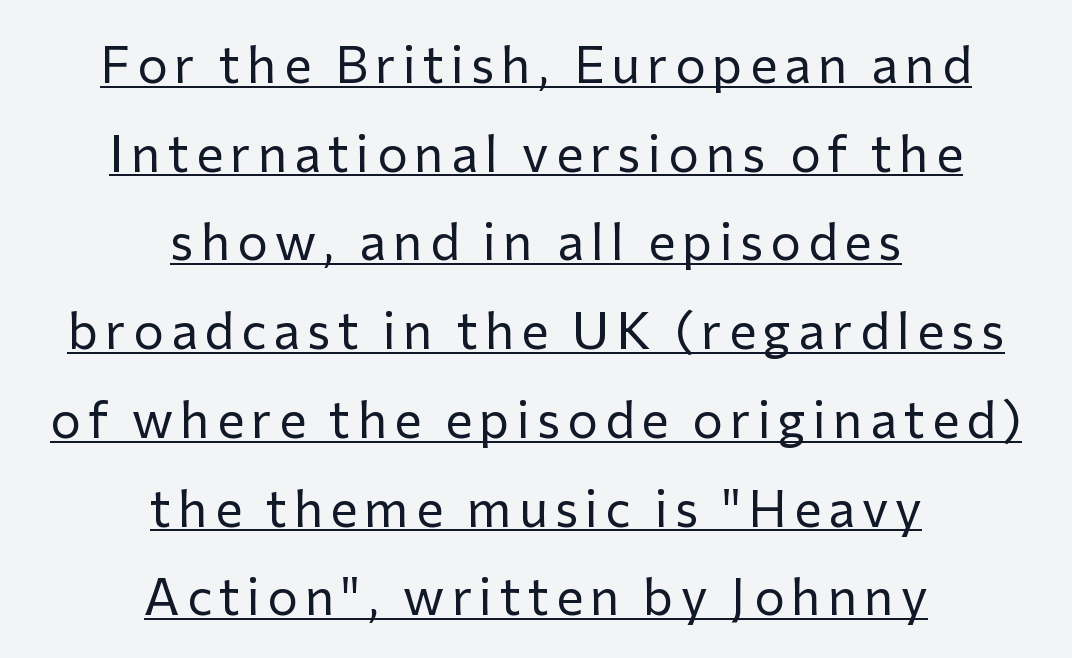
Weight: not bold — regular or lighter. The font family rendered here belongs to the sans-serif group. Ascenders rise straight up at ninety degrees. Reading down the block, each line starts at a different indent, mirrored at its end.
